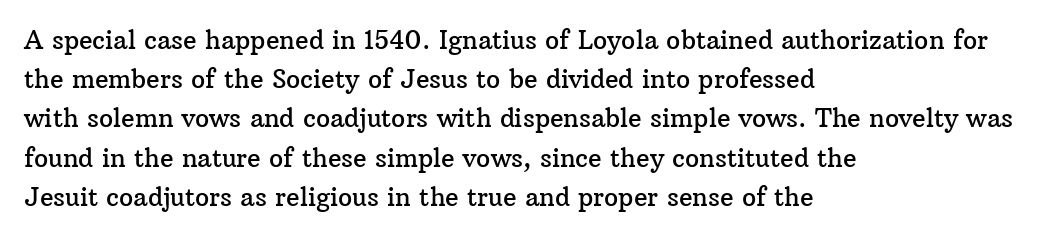
Q: Is the text italic (slanted)? A: No, it is upright.
Q: Is the text underlined? A: No.
Q: How is the paragraph aligned? A: Left-aligned.
Q: Is the spacing between letters normal or unusually wide? A: Normal.
Q: Is the spacing between lines tight, normal or loose? A: Normal.
